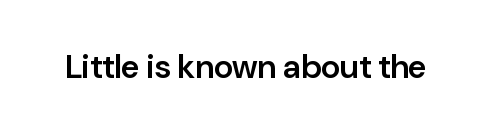
These lines keep a tight, regular rhythm from letter to letter. Do the characters align in a grid? No, the font is proportional. Only glyphs here, with clear space below each row. The font's upright variant was chosen for this text.
